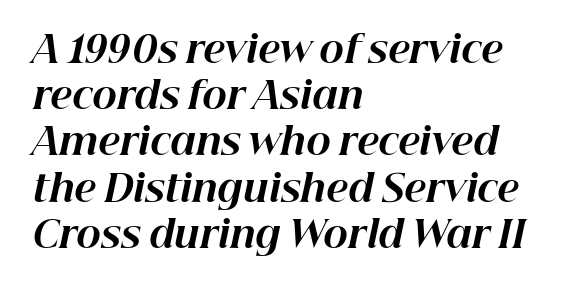
Regular leading. The compositor pushed each line to the left boundary. Note the varied advance widths — an 'i' is clearly narrower than an 'm'. Summary of weight: heavy, a full bold. Descender tails drop into unmarked territory.
